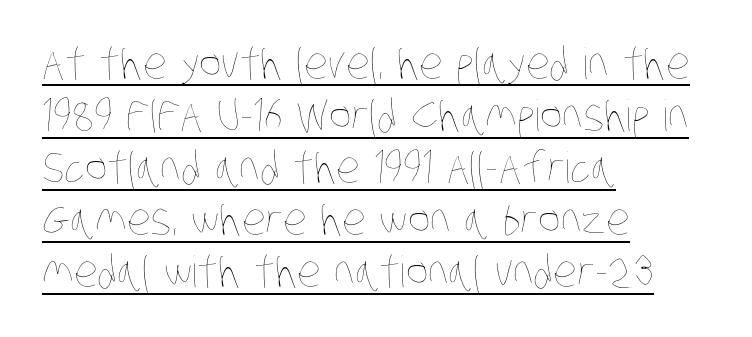
Q: Is the text bold? A: No.
Q: Is the text underlined? A: Yes.
Q: How is the paragraph aligned? A: Left-aligned.
Q: Is the spacing between letters normal or unusually wide? A: Normal.
Q: Width (condensed, normal, or wide)? A: Condensed.
Q: Stroke contrast? A: Low.
Q: x-height? A: Large.
Q: Monospaced? A: No.
